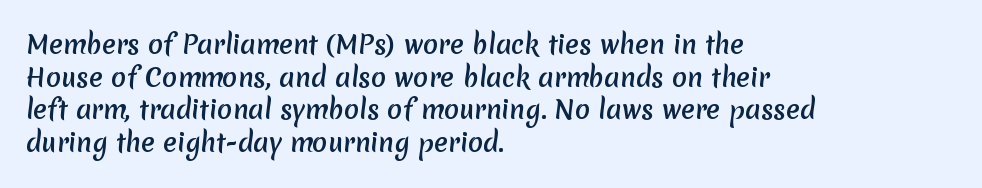
Letters rest on an invisible, unmarked baseline. How would I describe the line gaps? Plain and ordinary. The setting favours the left margin, as ordinary paragraphs usually do. Tracking value appears to be zero — textbook default spacing.
